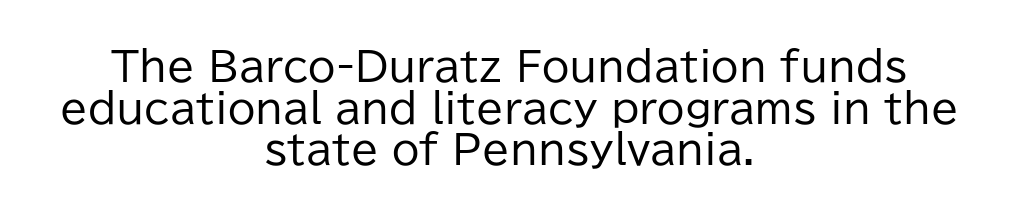
Q: Is the text bold? A: No.
Q: Is the text italic (slanted)? A: No, it is upright.
Q: Is the typeface a serif or a sans-serif typeface? A: Sans-serif.
Q: Is the text underlined? A: No.
Q: How is the paragraph aligned? A: Centered.
Q: Is the spacing between letters normal or unusually wide? A: Normal.
Q: Is the spacing between lines tight, normal or loose? A: Tight.
Q: Width (condensed, normal, or wide)? A: Normal.
Q: Stroke contrast? A: Low.
Q: x-height? A: Medium.
Q: Monospaced? A: No.
